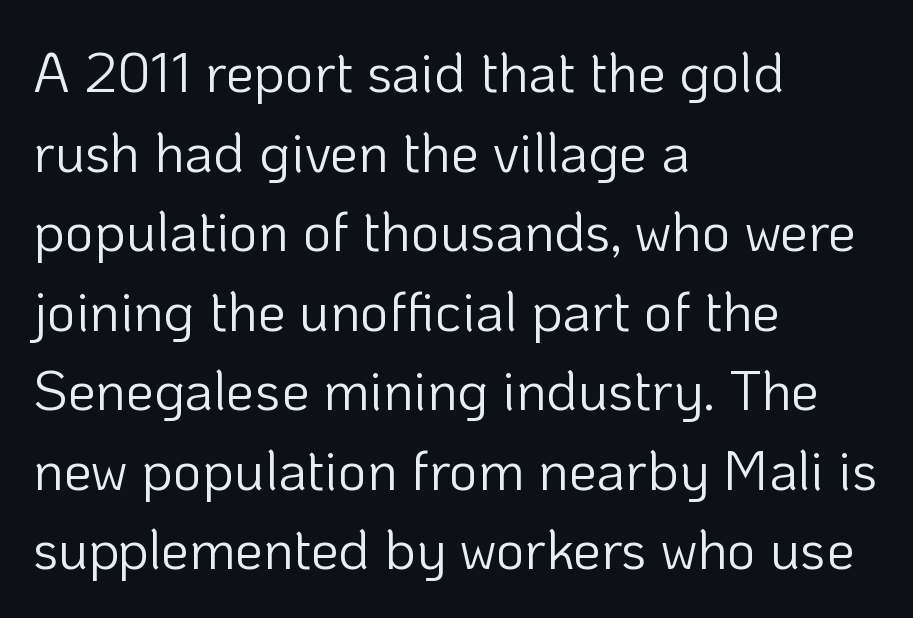
Every stem runs plumb, perpendicular to the baseline. Counters stay open thanks to moderate or lighter strokes. Line beginnings align vertically; line endings do not. The passage shown is typed in a proportional face where columns would drift. Baseline-to-baseline distance is the conventional proportion of letter height.
